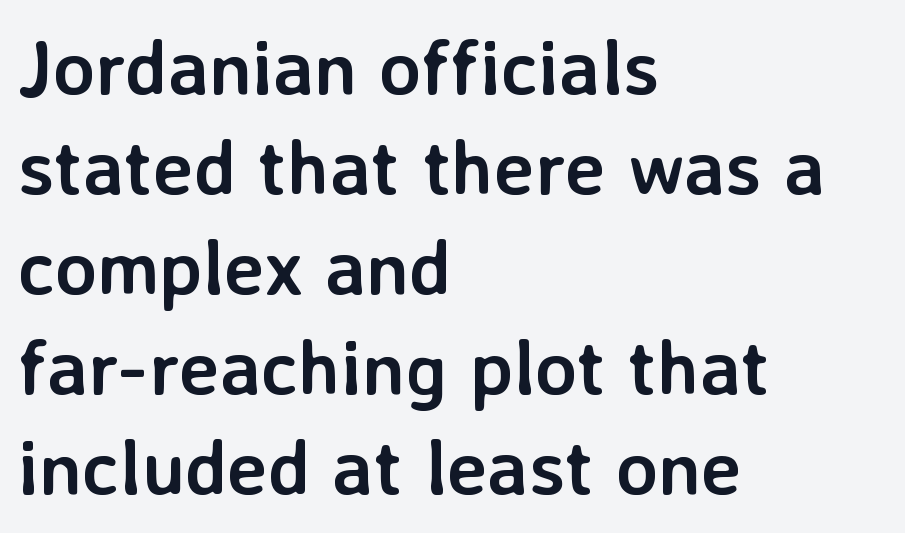
{"serif": "no", "italic": "no", "bold": "yes", "weight": "semibold", "width": "normal", "stroke_contrast": "low", "x_height": "medium", "monospaced": "no", "underline": "no", "align": "left", "line_spacing": "normal", "line_spacing_ratio": 1.3, "letter_spacing": "normal", "letter_spacing_em": 0.0, "glyph_px": 77}
